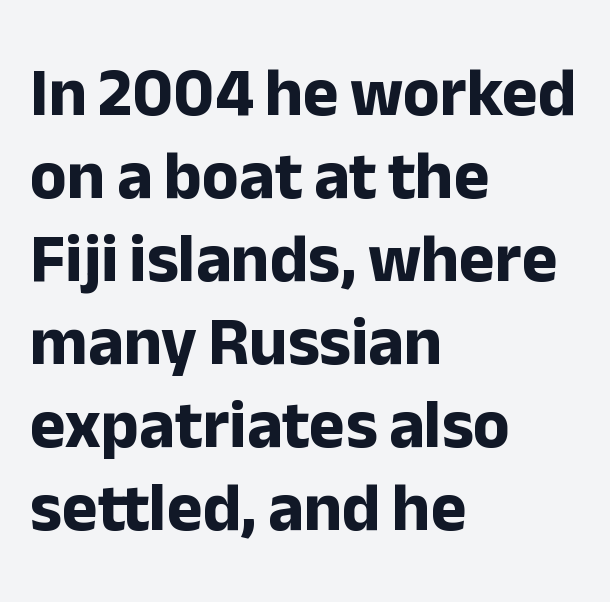
{"serif": "no", "italic": "no", "bold": "yes", "weight": "bold", "width": "normal", "stroke_contrast": "low", "x_height": "medium", "monospaced": "no", "underline": "no", "align": "left", "line_spacing_ratio": 1.22, "letter_spacing": "normal", "letter_spacing_em": 0.0, "glyph_px": 68}
